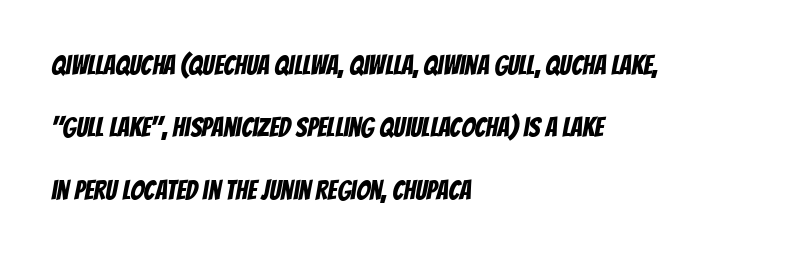
Q: Is the text underlined? A: No.
Q: How is the paragraph aligned? A: Left-aligned.
Q: Is the spacing between letters normal or unusually wide? A: Normal.
Q: Is the spacing between lines tight, normal or loose? A: Loose.
